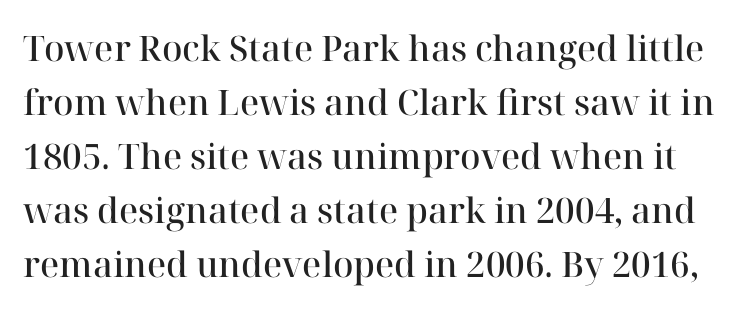
The image shows 35 px semibold serif type, upright; set normal line spacing (1.54x), normal letter spacing, not underlined; high stroke contrast and a medium x-height.
